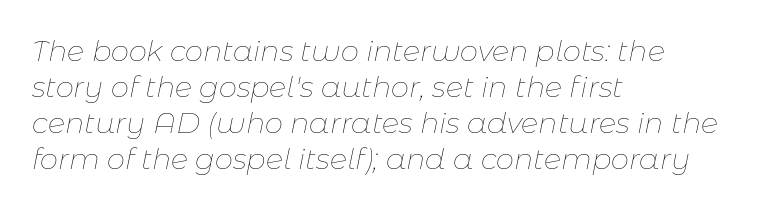
Q: Is the text bold? A: No.
Q: Is the text italic (slanted)? A: Yes, it leans right by about 11 degrees.
Q: Is the text underlined? A: No.
Q: How is the paragraph aligned? A: Left-aligned.
Q: Is the spacing between letters normal or unusually wide? A: Normal.
Q: Width (condensed, normal, or wide)? A: Normal.
Q: Stroke contrast? A: Low.
Q: x-height? A: Medium.
Q: Monospaced? A: No.
